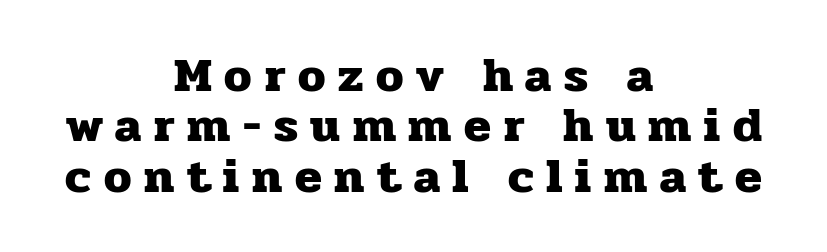
Q: Is the text bold? A: Yes.
Q: Is the text italic (slanted)? A: No, it is upright.
Q: Is the typeface a serif or a sans-serif typeface? A: Serif.
Q: Is the text underlined? A: No.
Q: How is the paragraph aligned? A: Centered.
Q: Is the spacing between letters normal or unusually wide? A: Unusually wide.
Q: Is the spacing between lines tight, normal or loose? A: Tight.
Q: Width (condensed, normal, or wide)? A: Normal.
Q: Stroke contrast? A: Low.
Q: x-height? A: Medium.
Q: Monospaced? A: No.
